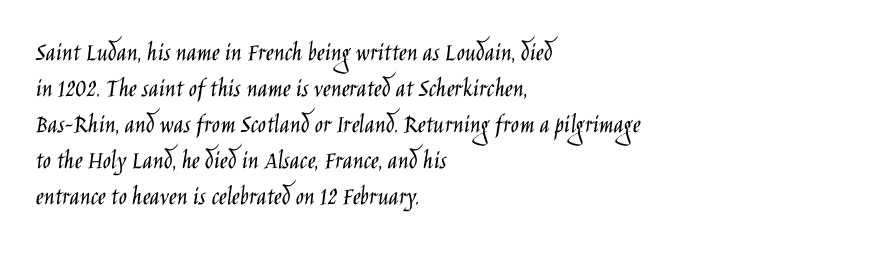
{"bold": "no", "underline": "no", "align": "left", "line_spacing": "normal", "line_spacing_ratio": 1.33, "letter_spacing": "normal", "letter_spacing_em": 0.0, "glyph_px": 27}
